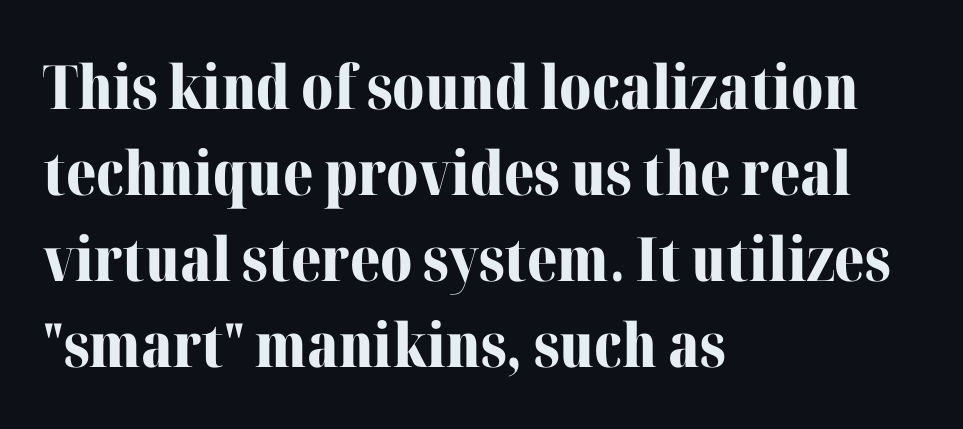
{"serif": "yes", "italic": "no", "bold": "yes", "weight": "bold", "width": "normal", "stroke_contrast": "medium", "x_height": "medium", "monospaced": "no", "underline": "no", "align": "left", "line_spacing": "normal", "line_spacing_ratio": 1.41, "letter_spacing": "normal", "letter_spacing_em": 0.0, "glyph_px": 61}
